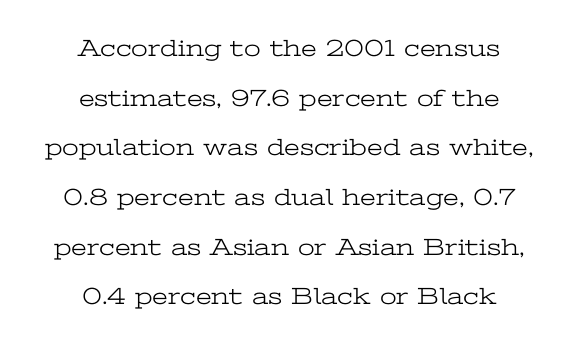
{"italic": "no", "bold": "no", "underline": "no", "align": "center", "line_spacing": "loose", "line_spacing_ratio": 2.07, "letter_spacing": "normal", "letter_spacing_em": 0.0, "glyph_px": 24}
